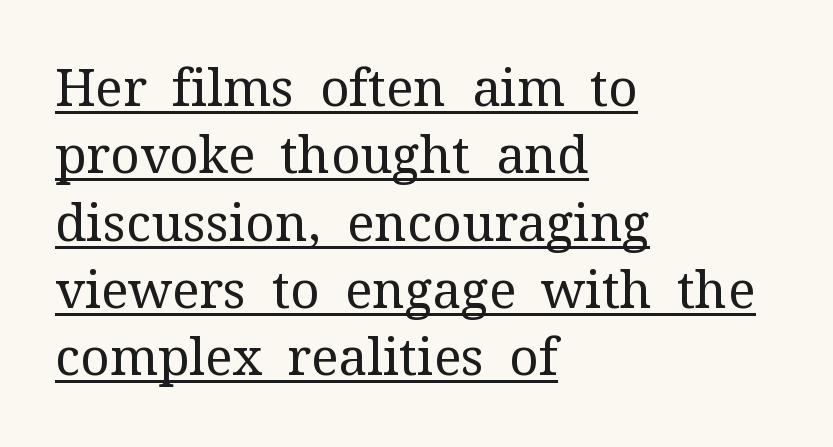
This rendering uses left alignment, leaving the right contour irregular. Each new line begins a customary step beneath the previous one. Each letter keeps its own natural width here, so spacing adapts to shape. This sample uses a serif face. Ink coverage per letter is moderate at most. Default kerning and tracking; the words read as compact shapes.
